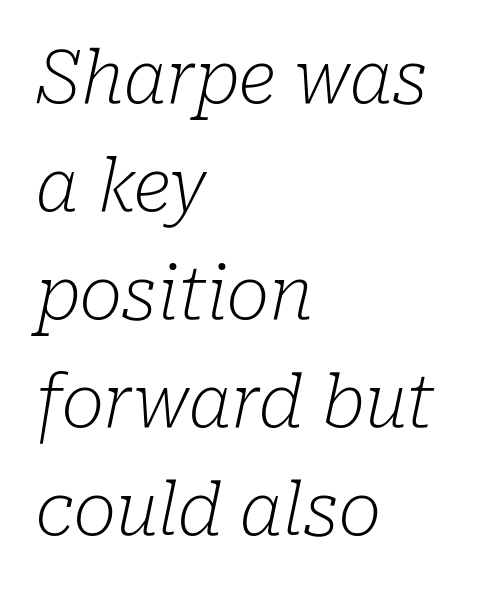
Q: Is the text bold? A: No.
Q: Is the text italic (slanted)? A: Yes, it leans right by about 10 degrees.
Q: Is the typeface a serif or a sans-serif typeface? A: Serif.
Q: Is the text underlined? A: No.
Q: How is the paragraph aligned? A: Left-aligned.
Q: Is the spacing between letters normal or unusually wide? A: Normal.
Q: Is the spacing between lines tight, normal or loose? A: Normal.
Q: Width (condensed, normal, or wide)? A: Normal.
Q: Stroke contrast? A: Low.
Q: x-height? A: Medium.
Q: Monospaced? A: No.
